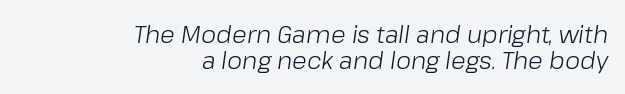
The image shows 24 px text type, italic (leaning right); set right-aligned, tight line spacing (1.1x), normal letter spacing, not underlined.
